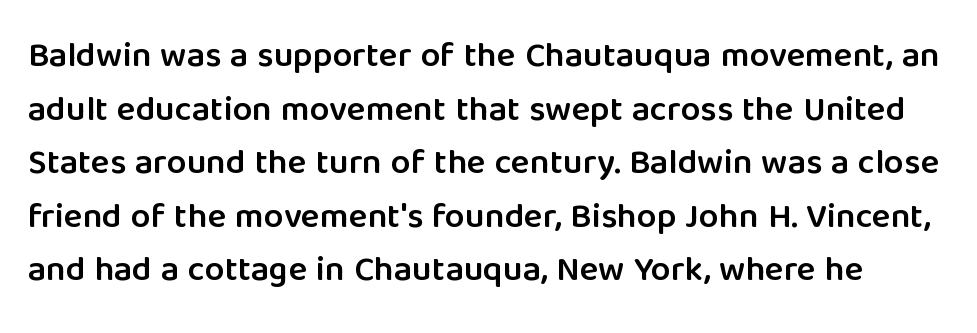
The image shows 35 px semibold sans-serif type, upright; set normal line spacing (1.53x), normal letter spacing, not underlined; low stroke contrast and a medium x-height.
